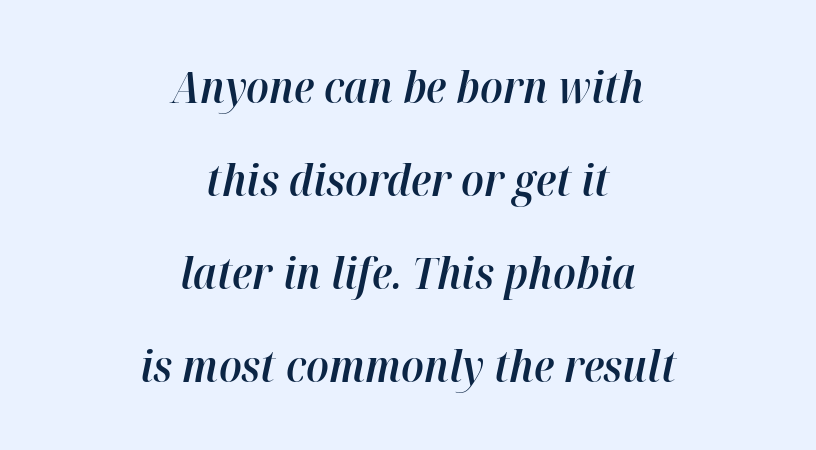
{"italic": "yes", "lean": "right", "slant_degrees": 12, "bold": "semi", "weight": "semibold", "width": "normal", "stroke_contrast": "high", "x_height": "medium", "monospaced": "no", "underline": "no", "align": "center", "line_spacing": "loose", "line_spacing_ratio": 2.11, "letter_spacing": "normal", "letter_spacing_em": 0.0, "glyph_px": 44}
